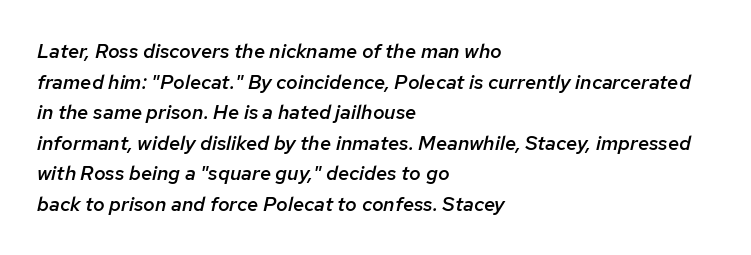
Q: Is the text bold? A: Semi-bold.
Q: Is the text italic (slanted)? A: Yes, it leans right by about 12 degrees.
Q: Is the text underlined? A: No.
Q: How is the paragraph aligned? A: Left-aligned.
Q: Is the spacing between letters normal or unusually wide? A: Normal.
Q: Is the spacing between lines tight, normal or loose? A: Normal.
